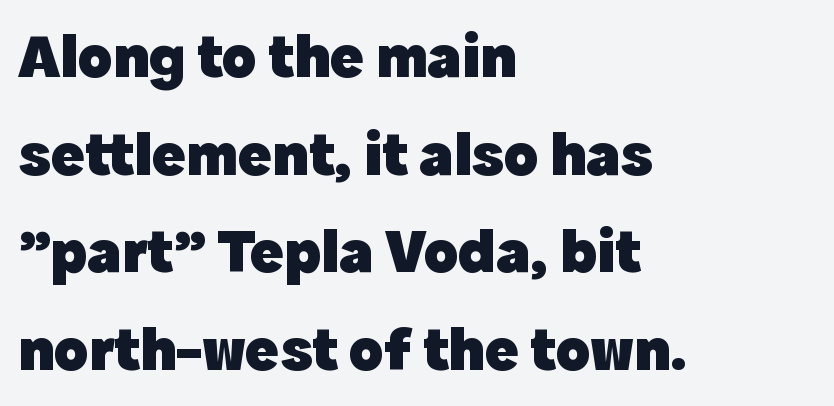
The image shows 63 px heavy sans-serif type, upright; set left-aligned, normal line spacing (1.55x), normal letter spacing, not underlined; a medium x-height.
